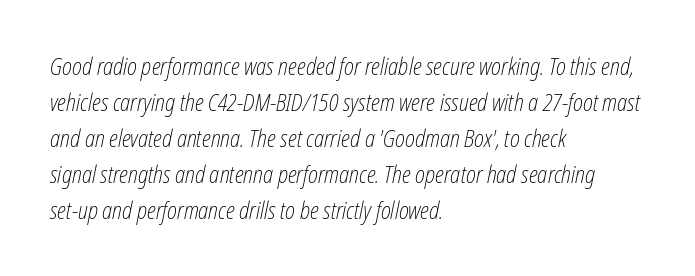
Q: Is the text bold? A: No.
Q: Is the text italic (slanted)? A: Yes, it leans right by about 12 degrees.
Q: Is the text underlined? A: No.
Q: How is the paragraph aligned? A: Left-aligned.
Q: Is the spacing between letters normal or unusually wide? A: Normal.
Q: Is the spacing between lines tight, normal or loose? A: Normal.
